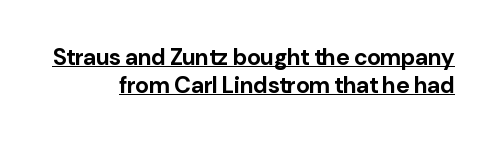
Q: Is the text bold? A: Yes.
Q: Is the text italic (slanted)? A: No, it is upright.
Q: Is the text underlined? A: Yes.
Q: How is the paragraph aligned? A: Right-aligned.
Q: Is the spacing between letters normal or unusually wide? A: Normal.
